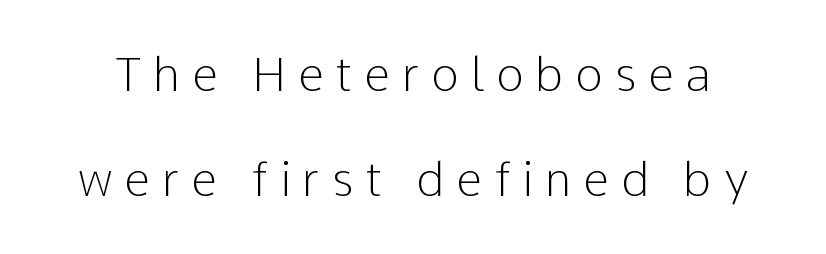
{"serif": "no", "italic": "no", "bold": "no", "weight": "light", "width": "normal", "stroke_contrast": "low", "x_height": "medium", "monospaced": "no", "underline": "no", "line_spacing": "loose", "line_spacing_ratio": 2.23, "letter_spacing": "wide", "letter_spacing_em": 0.25, "glyph_px": 47}
